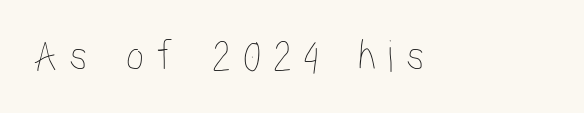
Q: Is the text italic (slanted)? A: No, it is upright.
Q: Is the text underlined? A: No.
Q: Is the spacing between letters normal or unusually wide? A: Unusually wide.
Q: Width (condensed, normal, or wide)? A: Condensed.
Q: Stroke contrast? A: Low.
Q: x-height? A: Medium.
Q: Monospaced? A: No.
